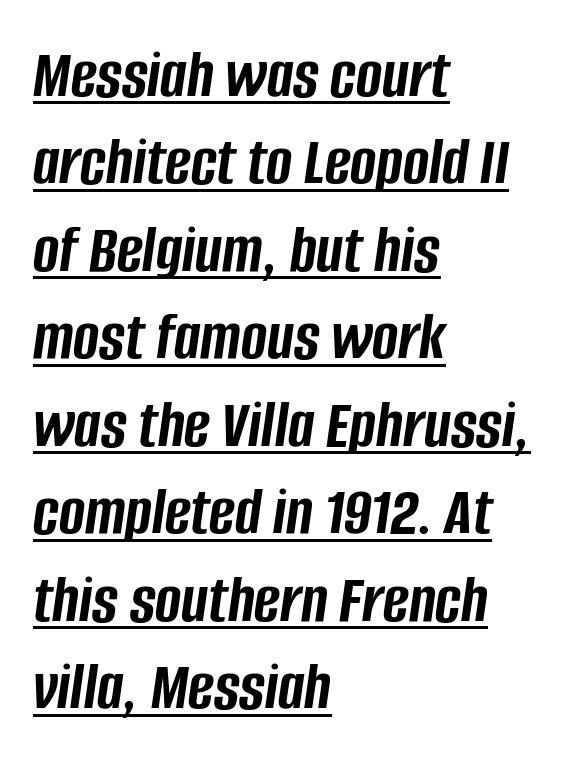
These lines sit exactly where default settings would place them. You can see a thin bar hugging the bottom of the glyphs. Looks like regular typesetting: each glyph gets only the width it needs. The line texture is even and compact thanks to regular tracking.
